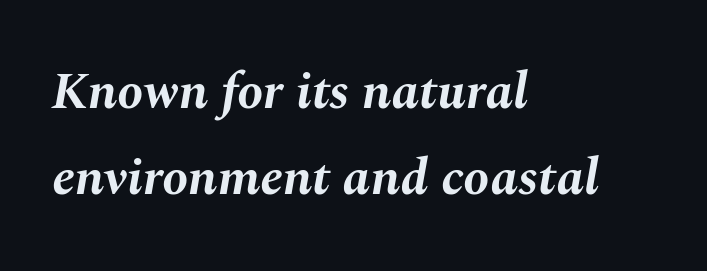
The image shows 52 px bold type, italic (leaning right); set left-aligned, normal line spacing (1.65x), normal letter spacing, not underlined; medium stroke contrast and a medium x-height.
